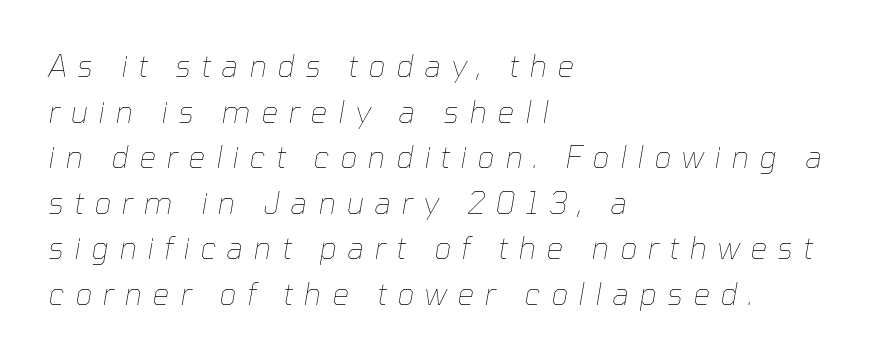
The image shows 30 px thin type, italic (leaning right); set left-aligned, normal line spacing (1.52x), unusually wide letter spacing (+0.35 em), not underlined; low stroke contrast and a medium x-height.
